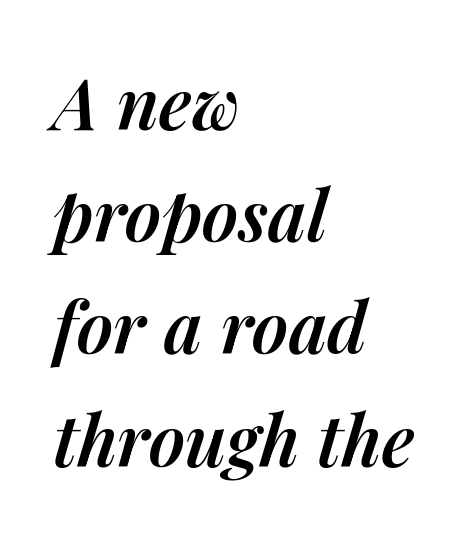
{"italic": "yes", "lean": "right", "slant_degrees": 14, "bold": "semi", "weight": "semibold", "width": "normal", "stroke_contrast": "medium", "x_height": "medium", "monospaced": "no", "underline": "no", "align": "left", "line_spacing": "normal", "line_spacing_ratio": 1.58, "letter_spacing": "normal", "letter_spacing_em": 0.0, "glyph_px": 71}
